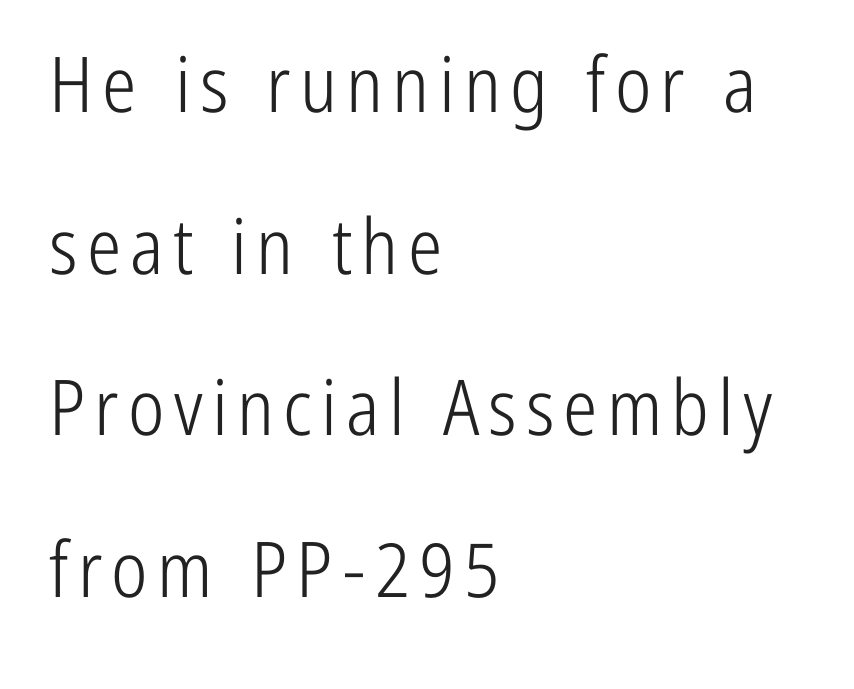
The image shows 77 px light, condensed sans-serif type, upright; set left-aligned, loose line spacing (2.1x), not underlined; low stroke contrast and a medium x-height.
